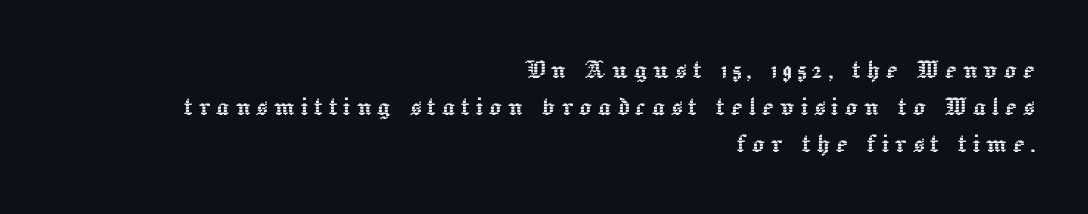
Q: Is the text italic (slanted)? A: No, it is upright.
Q: Is the text underlined? A: No.
Q: How is the paragraph aligned? A: Right-aligned.
Q: Width (condensed, normal, or wide)? A: Normal.
Q: x-height? A: Medium.
Q: Monospaced? A: No.
